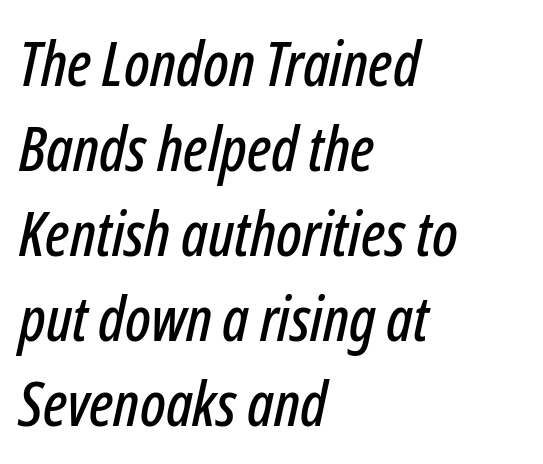
Caption: multi-line text, flush left, ragged right. Italic? Definitely — the glyphs are oblique. In terms of leading, this rendering sits right in the middle. This sample uses plain, unmodified letter spacing. You could not count columns in this text — the font is proportionally spaced. The space directly below the letters is spotless.
